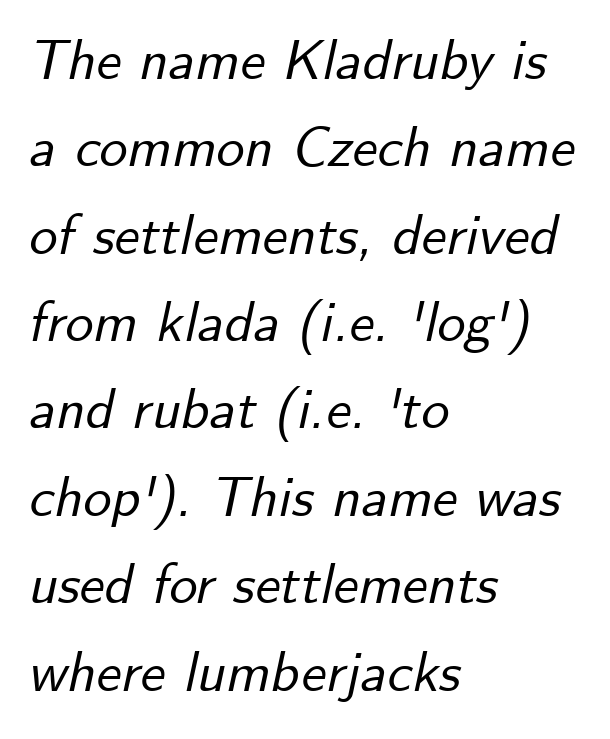
Q: Is the text italic (slanted)? A: Yes, it leans right by about 12 degrees.
Q: Is the text underlined? A: No.
Q: How is the paragraph aligned? A: Left-aligned.
Q: Is the spacing between letters normal or unusually wide? A: Normal.
Q: Is the spacing between lines tight, normal or loose? A: Normal.
Q: Width (condensed, normal, or wide)? A: Normal.
Q: Stroke contrast? A: Low.
Q: x-height? A: Small.
Q: Monospaced? A: No.
